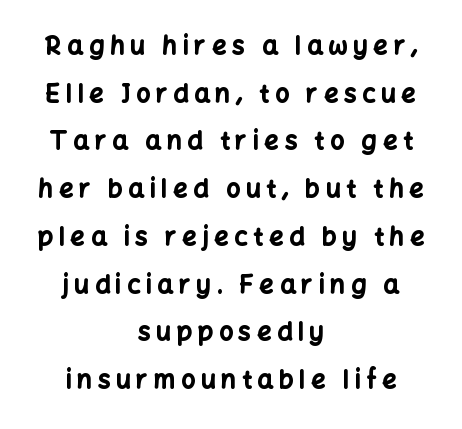
Q: Is the text bold? A: Yes.
Q: Is the text italic (slanted)? A: No, it is upright.
Q: Is the text underlined? A: No.
Q: How is the paragraph aligned? A: Centered.
Q: Is the spacing between letters normal or unusually wide? A: Unusually wide.
Q: Is the spacing between lines tight, normal or loose? A: Loose.
